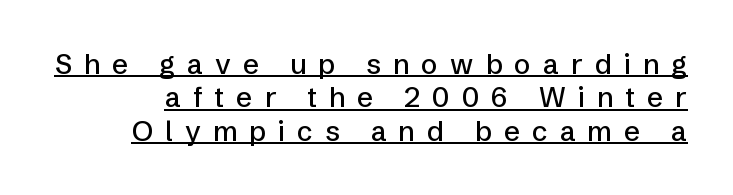
{"serif": "no", "italic": "no", "width": "normal", "stroke_contrast": "low", "x_height": "medium", "monospaced": "no", "underline": "yes", "line_spacing_ratio": 1.19, "letter_spacing": "wide", "letter_spacing_em": 0.43, "glyph_px": 28}
